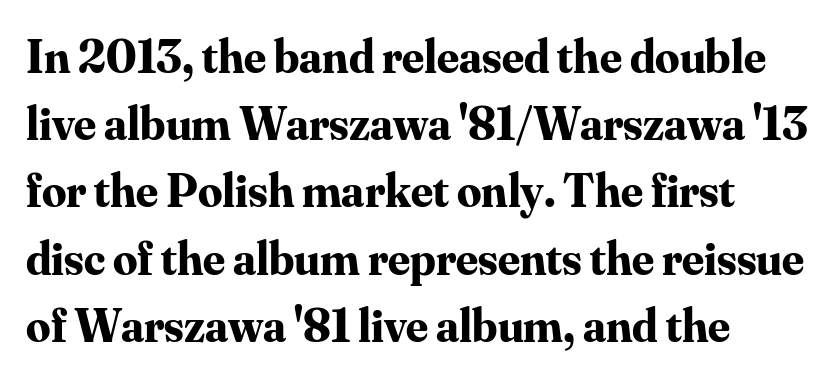
{"serif": "yes", "italic": "no", "bold": "yes", "weight": "bold", "width": "normal", "stroke_contrast": "medium", "x_height": "small", "monospaced": "no", "underline": "no", "line_spacing": "normal", "line_spacing_ratio": 1.4, "letter_spacing": "normal", "letter_spacing_em": 0.0, "glyph_px": 48}
